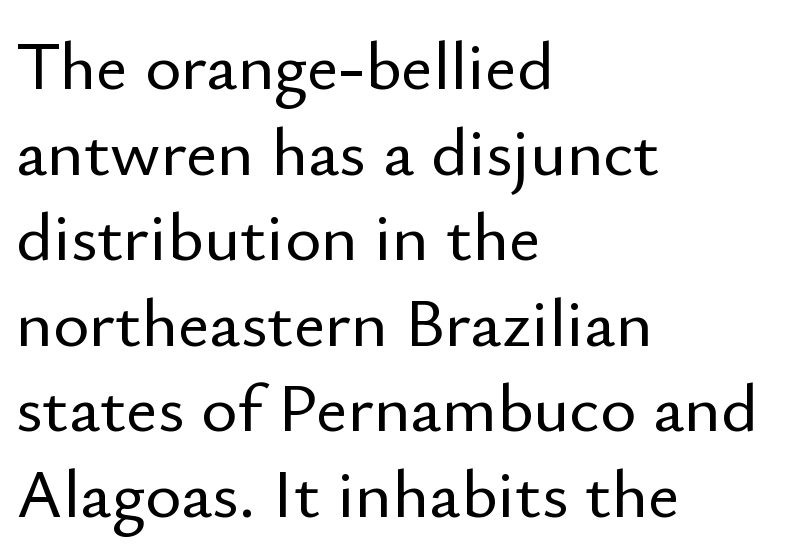
Q: Is the text italic (slanted)? A: No, it is upright.
Q: Is the typeface a serif or a sans-serif typeface? A: Sans-serif.
Q: Is the text underlined? A: No.
Q: How is the paragraph aligned? A: Left-aligned.
Q: Is the spacing between letters normal or unusually wide? A: Normal.
Q: Width (condensed, normal, or wide)? A: Normal.
Q: Stroke contrast? A: Low.
Q: x-height? A: Small.
Q: Monospaced? A: No.
